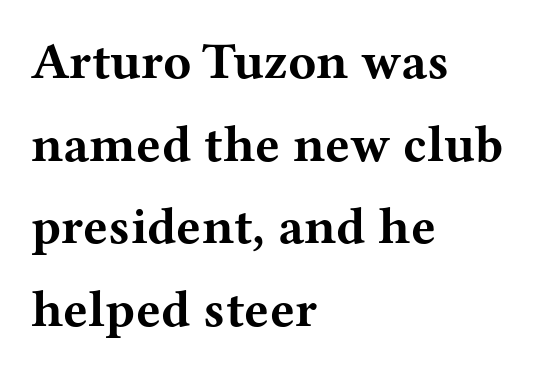
{"serif": "yes", "italic": "no", "bold": "yes", "weight": "bold", "width": "wide", "stroke_contrast": "medium", "x_height": "medium", "monospaced": "no", "underline": "no", "align": "left", "line_spacing": "normal", "line_spacing_ratio": 1.59, "letter_spacing": "normal", "letter_spacing_em": 0.0, "glyph_px": 52}
